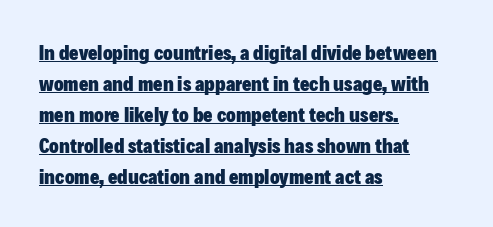
The image shows 20 px bold type, upright; set left-aligned, normal line spacing (1.55x), normal letter spacing, underlined.
